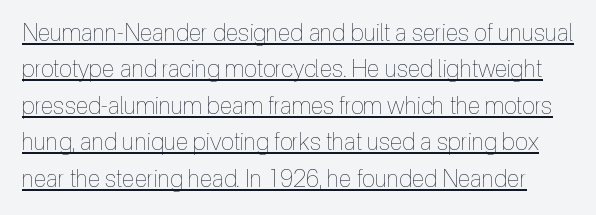
The space between consecutive lines is moderate. The type is set solid horizontally, with unmodified tracking. Compared with undecorated copy, this sample adds a rule below the words. Ink coverage per letter is moderate at most. The axis of the letterforms is exactly vertical.
